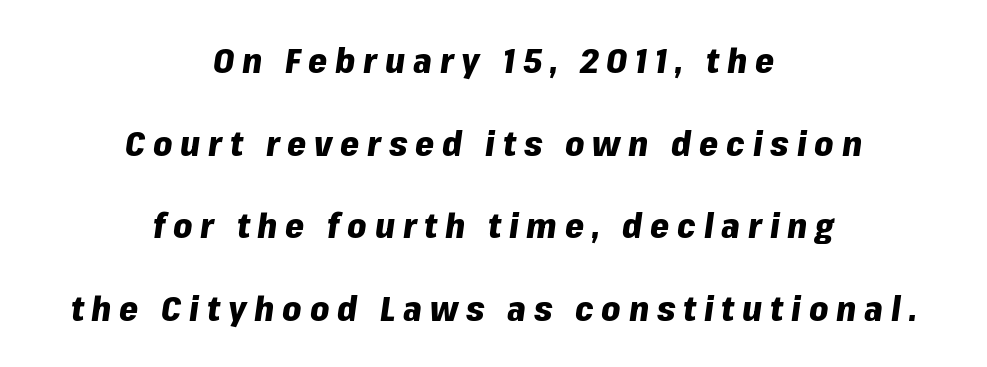
The face used here has a pronounced slope to its letters. A great deal of white space separates one row of letters from the next. Glance below the letters and you will spot only blank space. These lines have a slow, spaced-out rhythm from letter to letter. You'd pick this weight for a headline — it's a proper bold. Looks like regular typesetting: each glyph gets only the width it needs.
